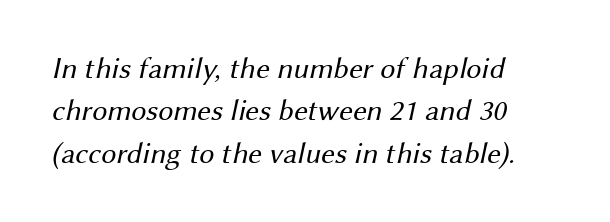
Q: Is the text bold? A: No.
Q: Is the typeface a serif or a sans-serif typeface? A: Sans-serif.
Q: Is the text underlined? A: No.
Q: How is the paragraph aligned? A: Left-aligned.
Q: Is the spacing between letters normal or unusually wide? A: Normal.
Q: Is the spacing between lines tight, normal or loose? A: Normal.
Q: Width (condensed, normal, or wide)? A: Normal.
Q: Stroke contrast? A: Medium.
Q: x-height? A: Medium.
Q: Monospaced? A: No.
